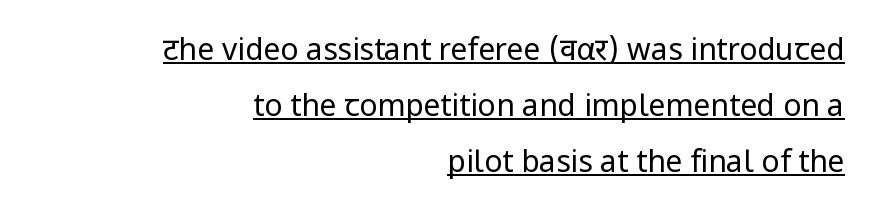
Q: Is the text bold? A: No.
Q: Is the text italic (slanted)? A: No, it is upright.
Q: Is the typeface a serif or a sans-serif typeface? A: Sans-serif.
Q: Is the text underlined? A: Yes.
Q: How is the paragraph aligned? A: Right-aligned.
Q: Is the spacing between letters normal or unusually wide? A: Normal.
Q: Width (condensed, normal, or wide)? A: Normal.
Q: Stroke contrast? A: Low.
Q: x-height? A: Medium.
Q: Monospaced? A: No.
